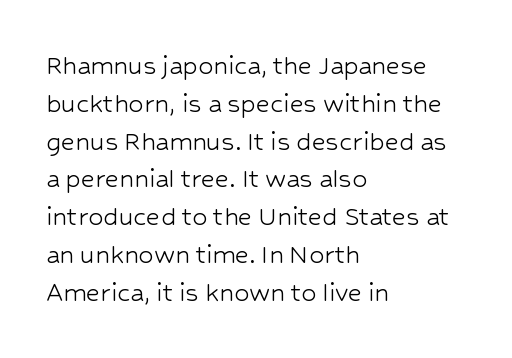
The image shows 30 px light sans-serif type, upright; set left-aligned, normal line spacing (1.26x), normal letter spacing, not underlined; low stroke contrast and a medium x-height.
